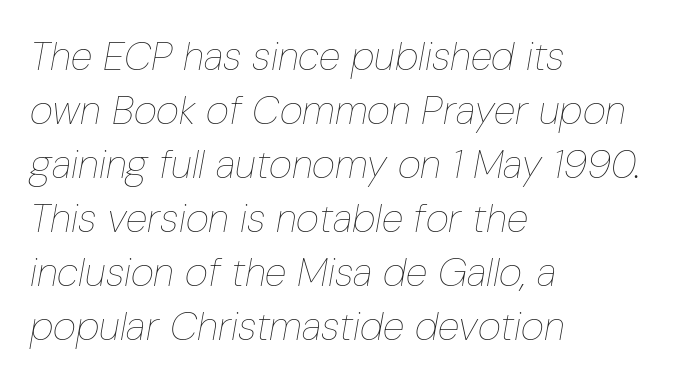
The image shows 40 px thin, condensed type, italic (leaning right); set left-aligned, normal line spacing (1.35x), normal letter spacing, not underlined; low stroke contrast and a medium x-height.
